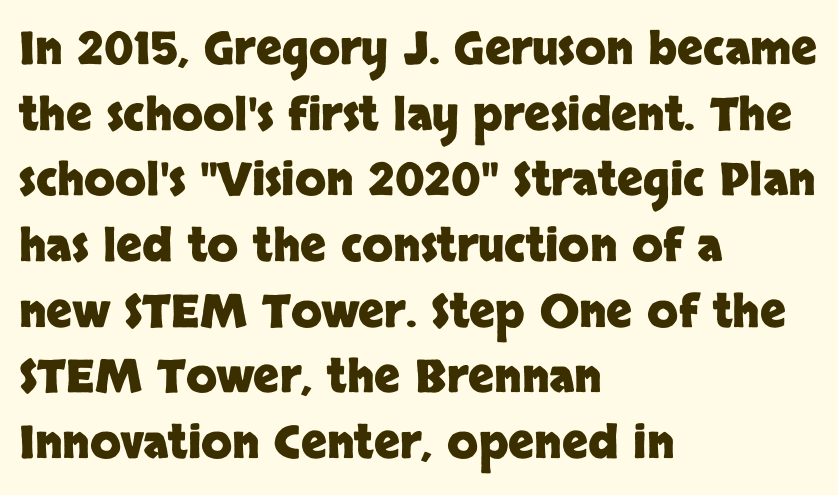
Q: Is the text bold? A: Yes.
Q: Is the text italic (slanted)? A: No, it is upright.
Q: Is the typeface a serif or a sans-serif typeface? A: Sans-serif.
Q: Is the text underlined? A: No.
Q: How is the paragraph aligned? A: Left-aligned.
Q: Is the spacing between letters normal or unusually wide? A: Normal.
Q: Is the spacing between lines tight, normal or loose? A: Normal.
Q: Width (condensed, normal, or wide)? A: Normal.
Q: Stroke contrast? A: Low.
Q: x-height? A: Large.
Q: Monospaced? A: No.
